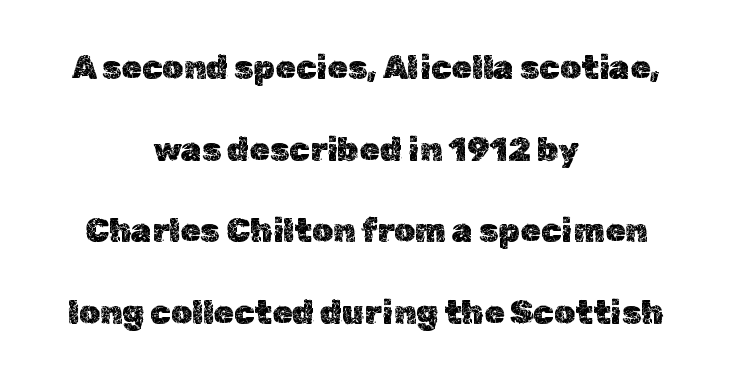
Posture: straight, roman, zero tilt. The paragraph shown floats in the horizontal middle. Each new line begins a long way beneath the previous one. Plain, unruled lines of type. The letterforms sit shoulder to shoulder at normal distance. The face used here is proportionally spaced, like ordinary book or web type.
